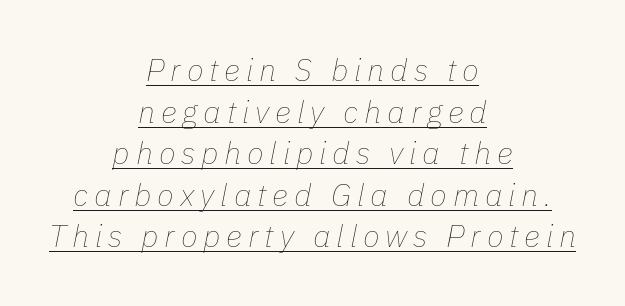
{"italic": "yes", "lean": "right", "slant_degrees": 11, "bold": "no", "weight": "thin", "width": "normal", "stroke_contrast": "low", "x_height": "medium", "monospaced": "no", "underline": "yes", "align": "center", "line_spacing": "normal", "line_spacing_ratio": 1.34, "glyph_px": 31}
